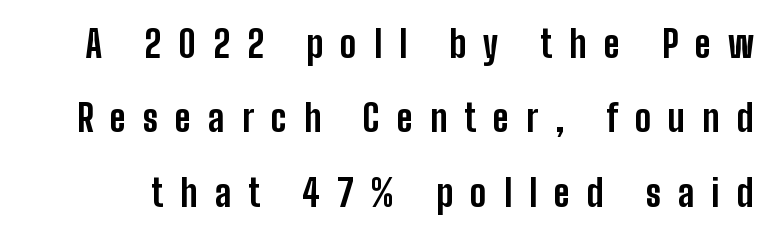
{"serif": "no", "italic": "no", "bold": "yes", "weight": "bold", "width": "condensed", "stroke_contrast": "low", "x_height": "medium", "monospaced": "no", "underline": "no", "line_spacing": "loose", "line_spacing_ratio": 2.01, "letter_spacing": "wide", "letter_spacing_em": 0.46, "glyph_px": 37}
